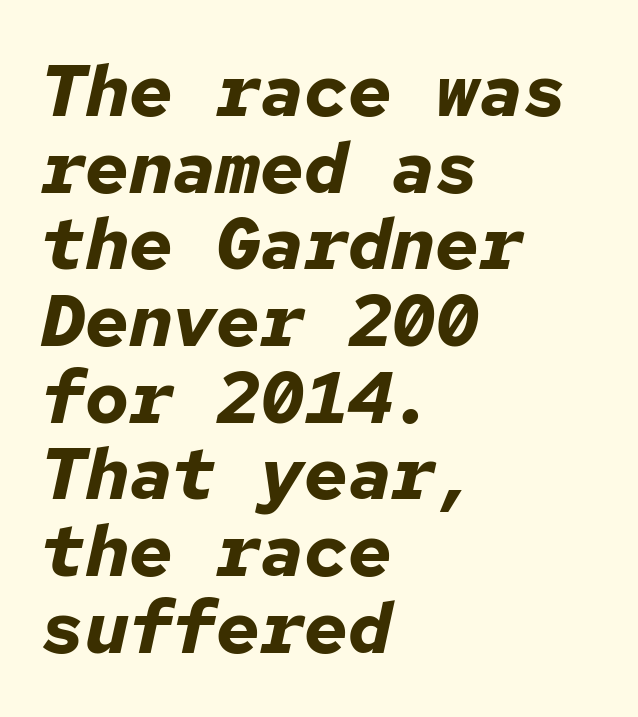
Q: Is the text bold? A: Yes.
Q: Is the text italic (slanted)? A: Yes, it leans right by about 12 degrees.
Q: Is the text underlined? A: No.
Q: How is the paragraph aligned? A: Left-aligned.
Q: Is the spacing between letters normal or unusually wide? A: Normal.
Q: Is the spacing between lines tight, normal or loose? A: Tight.
Q: Width (condensed, normal, or wide)? A: Normal.
Q: Stroke contrast? A: Low.
Q: x-height? A: Medium.
Q: Monospaced? A: Yes.
